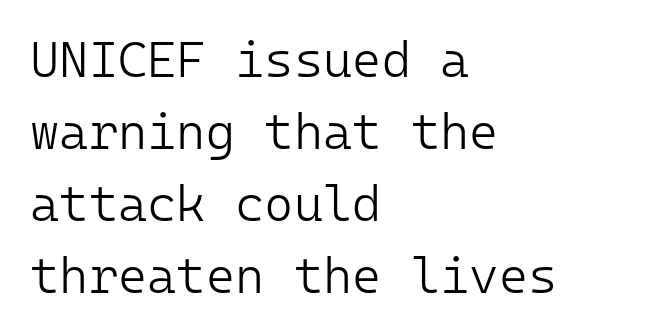
The image shows 50 px light sans-serif type, upright, monospaced; set left-aligned, normal line spacing (1.44x), normal letter spacing, not underlined; low stroke contrast and a medium x-height.
